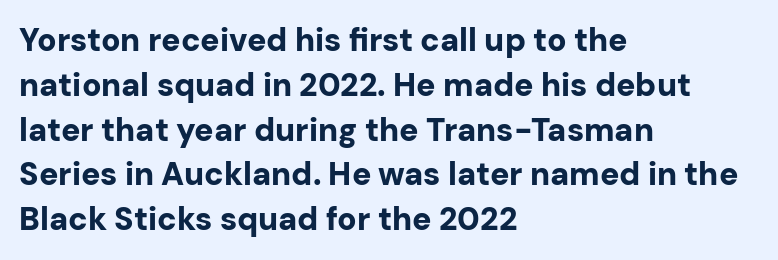
Q: Is the text bold? A: Yes.
Q: Is the text italic (slanted)? A: No, it is upright.
Q: Is the typeface a serif or a sans-serif typeface? A: Sans-serif.
Q: Is the text underlined? A: No.
Q: How is the paragraph aligned? A: Left-aligned.
Q: Is the spacing between letters normal or unusually wide? A: Normal.
Q: Is the spacing between lines tight, normal or loose? A: Normal.
Q: Width (condensed, normal, or wide)? A: Normal.
Q: Stroke contrast? A: Low.
Q: x-height? A: Medium.
Q: Monospaced? A: No.
